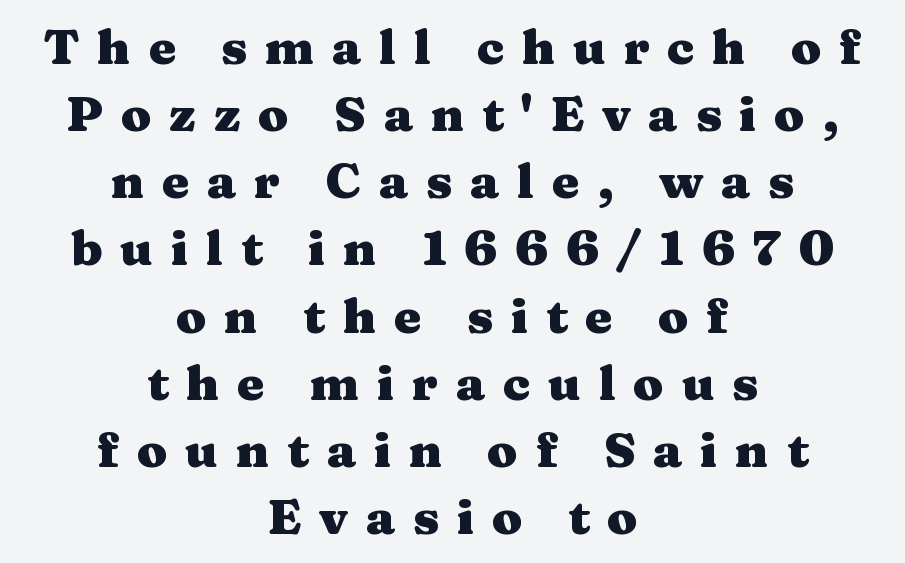
{"serif": "yes", "italic": "no", "bold": "yes", "weight": "heavy", "width": "wide", "stroke_contrast": "medium", "x_height": "medium", "monospaced": "no", "underline": "no", "align": "center", "line_spacing": "normal", "line_spacing_ratio": 1.37, "letter_spacing": "wide", "letter_spacing_em": 0.36, "glyph_px": 49}
